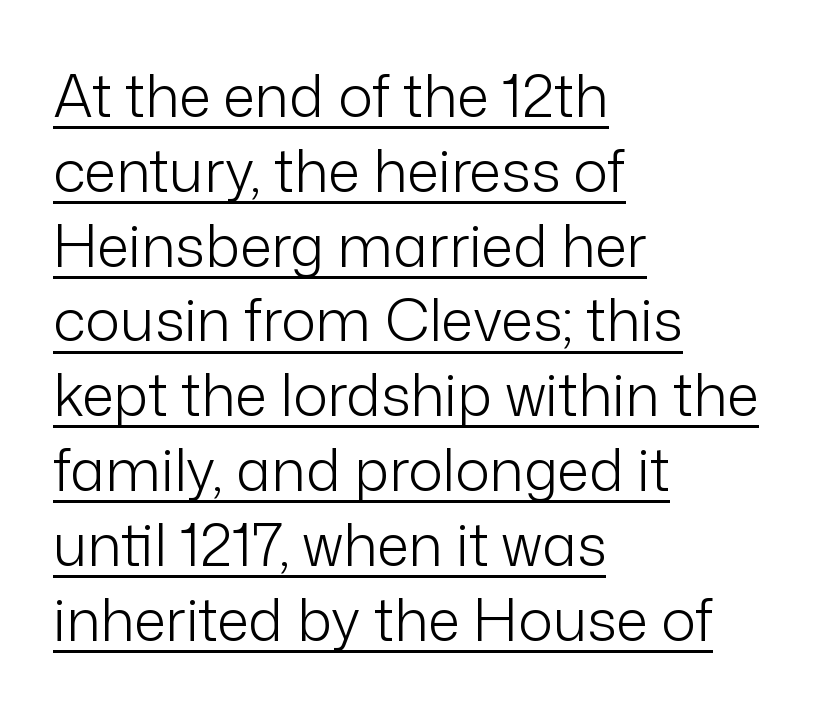
{"serif": "no", "italic": "no", "bold": "no", "weight": "light", "width": "normal", "stroke_contrast": "low", "x_height": "medium", "monospaced": "no", "underline": "yes", "align": "left", "line_spacing": "normal", "line_spacing_ratio": 1.29, "letter_spacing": "normal", "letter_spacing_em": 0.0, "glyph_px": 58}
